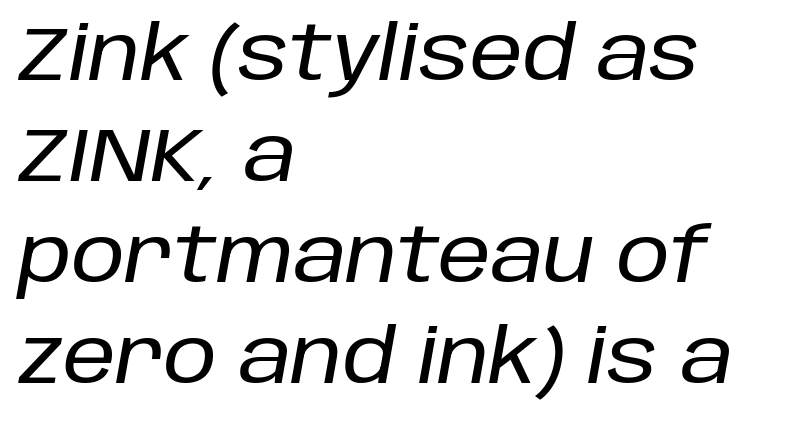
Q: Is the text italic (slanted)? A: Yes, it leans right by about 10 degrees.
Q: Is the text underlined? A: No.
Q: How is the paragraph aligned? A: Left-aligned.
Q: Is the spacing between letters normal or unusually wide? A: Normal.
Q: Is the spacing between lines tight, normal or loose? A: Normal.
Q: Width (condensed, normal, or wide)? A: Normal.
Q: Stroke contrast? A: Low.
Q: x-height? A: Large.
Q: Monospaced? A: No.
